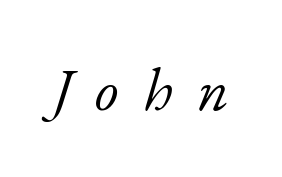
{"serif": "yes", "italic": "yes", "lean": "right", "slant_degrees": 17, "bold": "no", "weight": "light", "width": "normal", "stroke_contrast": "low", "x_height": "small", "monospaced": "no", "underline": "no", "letter_spacing": "wide", "letter_spacing_em": 0.4, "glyph_px": 61}
